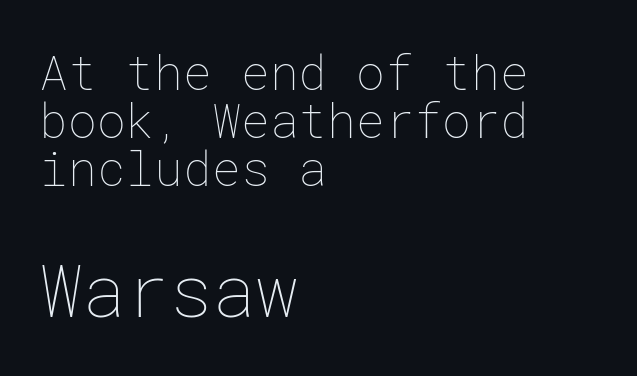
{"italic": "no", "bold": "no", "weight": "thin", "width": "normal", "stroke_contrast": "low", "x_height": "medium", "underline": "no", "align": "left", "line_spacing": "tight", "line_spacing_ratio": 1.0, "letter_spacing": "normal", "letter_spacing_em": 0.0, "larger_block": "second", "size_ratio": 1.5, "glyph_px": 72}
